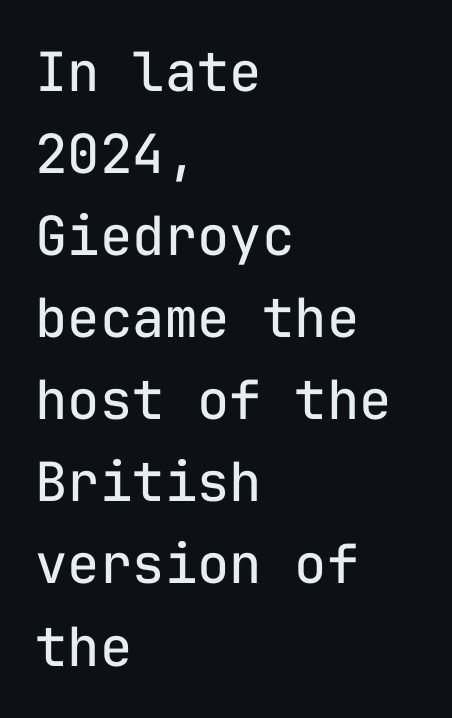
The image shows 54 px regular-weight sans-serif type, upright, monospaced; set left-aligned, normal line spacing (1.52x), normal letter spacing, not underlined; low stroke contrast and a medium x-height.
